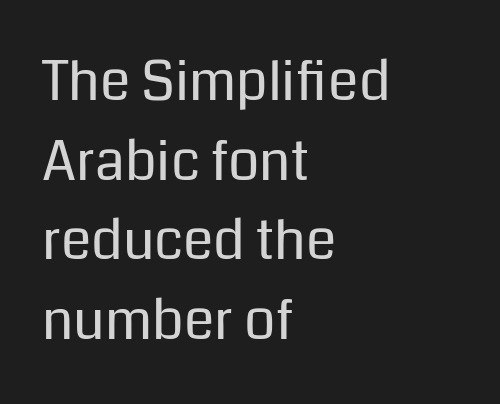
Q: Is the text bold? A: No.
Q: Is the text italic (slanted)? A: No, it is upright.
Q: Is the typeface a serif or a sans-serif typeface? A: Sans-serif.
Q: Is the text underlined? A: No.
Q: How is the paragraph aligned? A: Left-aligned.
Q: Is the spacing between letters normal or unusually wide? A: Normal.
Q: Is the spacing between lines tight, normal or loose? A: Normal.
Q: Width (condensed, normal, or wide)? A: Normal.
Q: Stroke contrast? A: Low.
Q: x-height? A: Medium.
Q: Monospaced? A: No.
